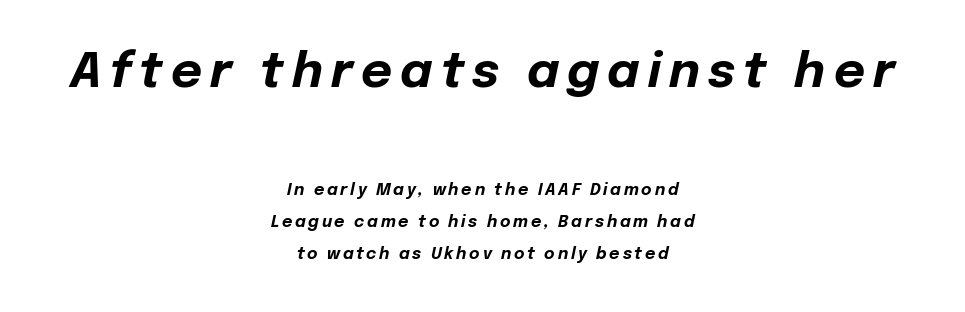
The image shows 48 px bold type, italic (leaning right); set centered, loose line spacing (1.98x), not underlined; the first (top) block is 3.0x larger; low stroke contrast and a medium x-height.
